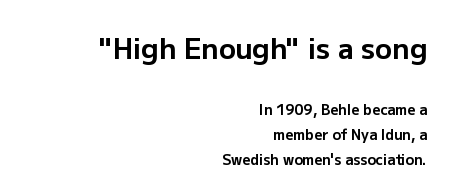
The image shows 28 px bold sans-serif type, upright; set right-aligned, line spacing 1.77x, normal letter spacing, not underlined; the first (top) block is 2.0x larger; low stroke contrast and a medium x-height.
